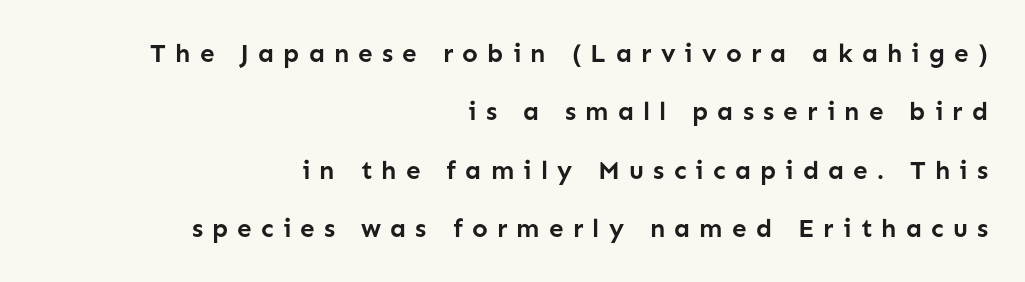
{"italic": "no", "bold": "yes", "underline": "no", "align": "right", "line_spacing": "loose", "line_spacing_ratio": 2.25, "letter_spacing": "wide", "letter_spacing_em": 0.35, "glyph_px": 26}
